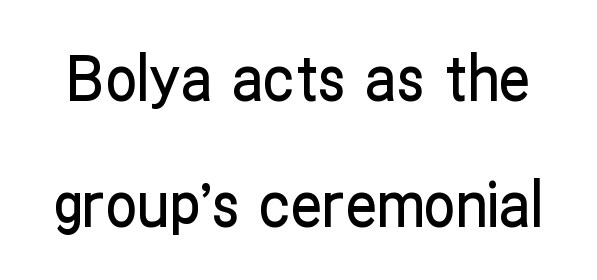
The image shows 63 px condensed sans-serif type, upright; set loose line spacing (2.0x), normal letter spacing, not underlined; low stroke contrast and a medium x-height.
